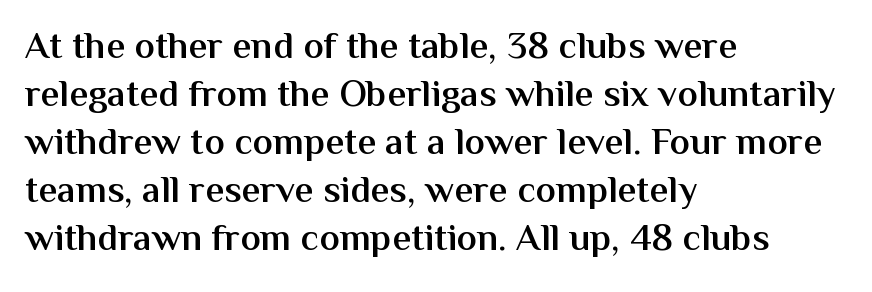
{"serif": "no", "italic": "no", "bold": "semi", "weight": "semibold", "width": "normal", "stroke_contrast": "medium", "x_height": "medium", "monospaced": "no", "underline": "no", "align": "left", "line_spacing": "normal", "line_spacing_ratio": 1.26, "letter_spacing": "normal", "letter_spacing_em": 0.0, "glyph_px": 38}
